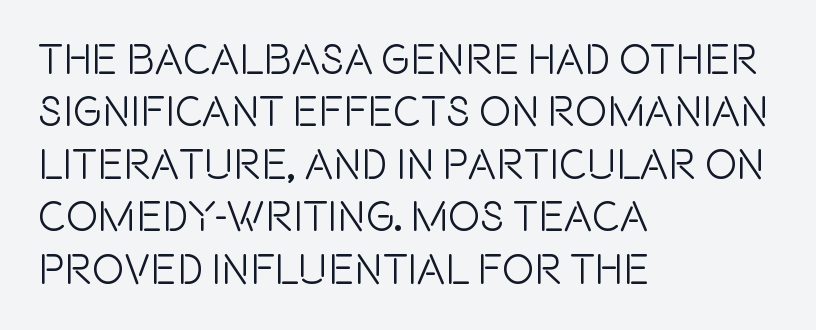
Q: Is the text italic (slanted)? A: No, it is upright.
Q: Is the typeface a serif or a sans-serif typeface? A: Sans-serif.
Q: Is the text underlined? A: No.
Q: How is the paragraph aligned? A: Left-aligned.
Q: Is the spacing between letters normal or unusually wide? A: Normal.
Q: Width (condensed, normal, or wide)? A: Condensed.
Q: x-height? A: Large.
Q: Monospaced? A: No.
